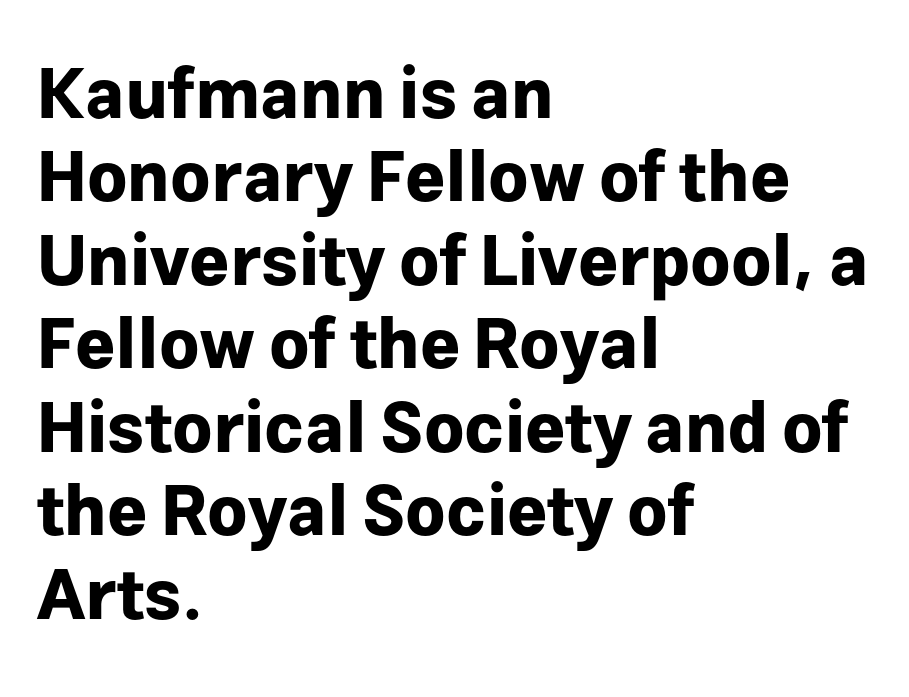
The image shows 69 px bold sans-serif type, upright; set left-aligned, line spacing 1.21x, normal letter spacing, not underlined; low stroke contrast and a medium x-height.
